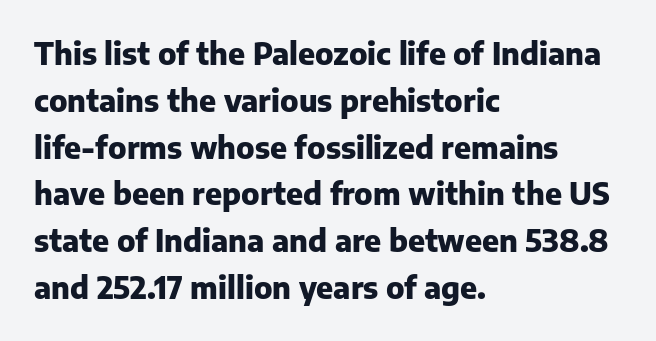
The image shows 30 px heavy sans-serif type, upright; set left-aligned, normal line spacing (1.56x), normal letter spacing, not underlined; low stroke contrast and a medium x-height.
